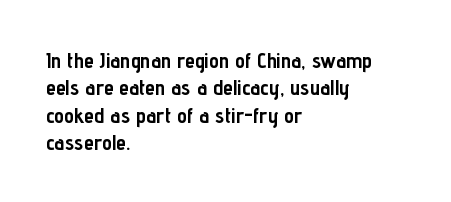
{"italic": "no", "bold": "yes", "underline": "no", "align": "left", "line_spacing_ratio": 1.24, "letter_spacing": "normal", "letter_spacing_em": 0.0, "glyph_px": 22}
